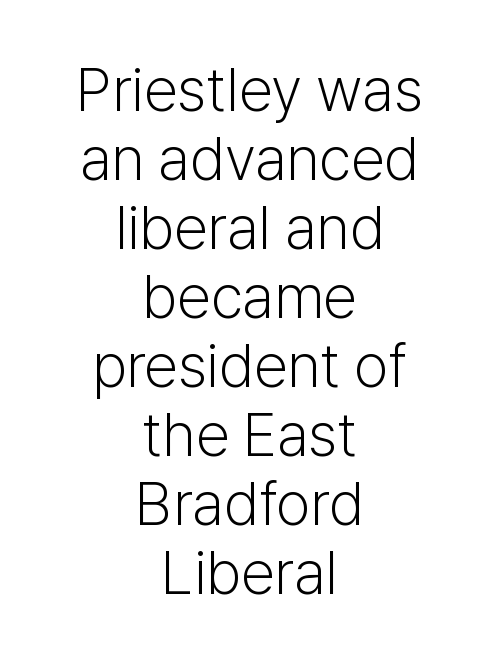
Q: Is the text bold? A: No.
Q: Is the text italic (slanted)? A: No, it is upright.
Q: Is the typeface a serif or a sans-serif typeface? A: Sans-serif.
Q: Is the text underlined? A: No.
Q: How is the paragraph aligned? A: Centered.
Q: Is the spacing between letters normal or unusually wide? A: Normal.
Q: Is the spacing between lines tight, normal or loose? A: Tight.
Q: Width (condensed, normal, or wide)? A: Normal.
Q: Stroke contrast? A: Low.
Q: x-height? A: Medium.
Q: Monospaced? A: No.
